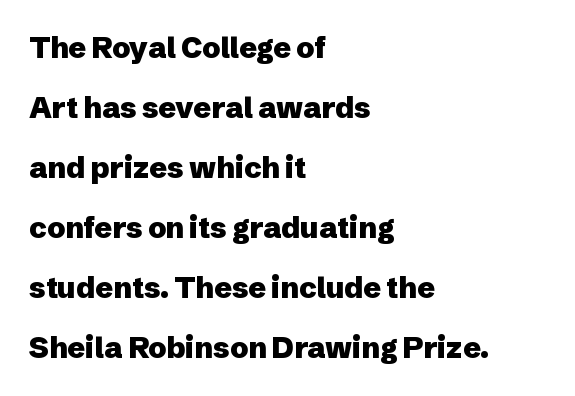
{"serif": "no", "italic": "no", "bold": "yes", "weight": "heavy", "width": "normal", "stroke_contrast": "low", "x_height": "medium", "monospaced": "no", "underline": "no", "align": "left", "line_spacing": "loose", "line_spacing_ratio": 2.07, "letter_spacing": "normal", "letter_spacing_em": 0.0, "glyph_px": 29}
